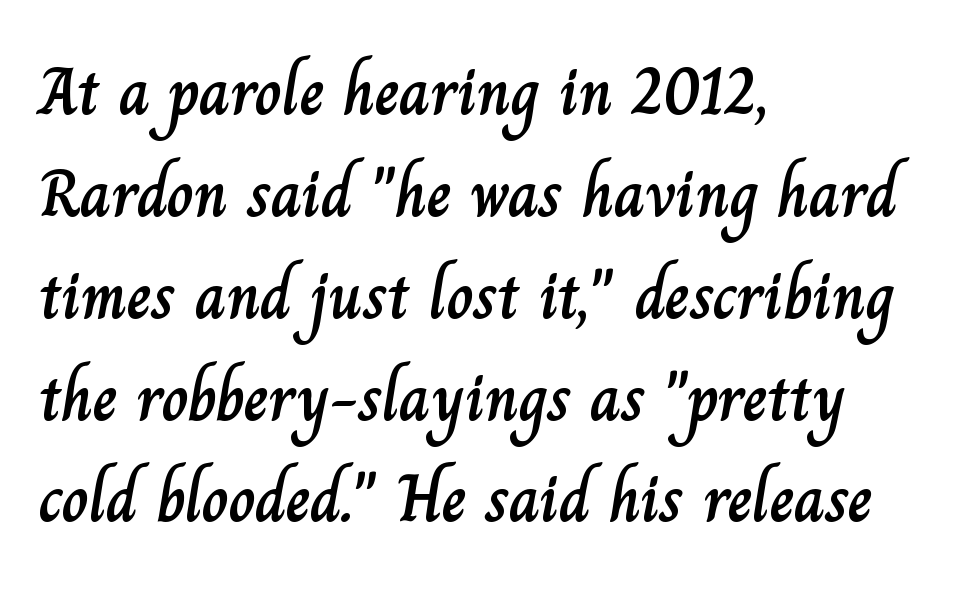
Q: Is the text italic (slanted)? A: Yes.
Q: Is the text underlined? A: No.
Q: How is the paragraph aligned? A: Left-aligned.
Q: Is the spacing between letters normal or unusually wide? A: Normal.
Q: Is the spacing between lines tight, normal or loose? A: Normal.
Q: Width (condensed, normal, or wide)? A: Normal.
Q: Stroke contrast? A: Low.
Q: x-height? A: Small.
Q: Monospaced? A: No.
